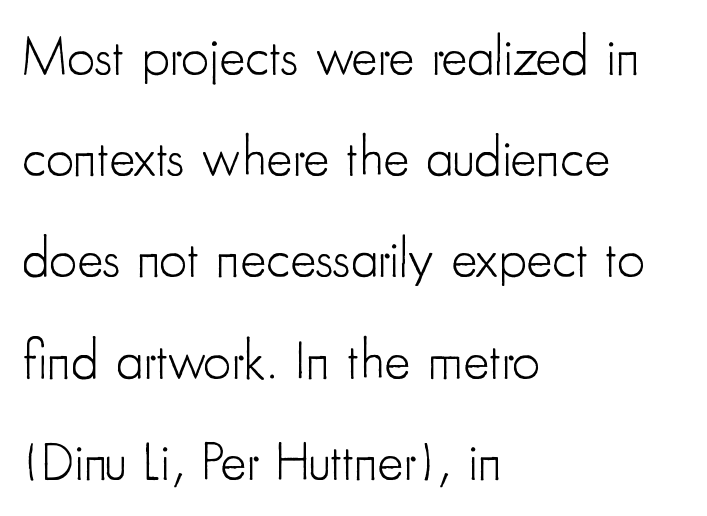
Q: Is the text bold? A: No.
Q: Is the text italic (slanted)? A: No, it is upright.
Q: Is the typeface a serif or a sans-serif typeface? A: Sans-serif.
Q: Is the text underlined? A: No.
Q: How is the paragraph aligned? A: Left-aligned.
Q: Is the spacing between letters normal or unusually wide? A: Normal.
Q: Width (condensed, normal, or wide)? A: Condensed.
Q: Stroke contrast? A: Low.
Q: x-height? A: Small.
Q: Monospaced? A: No.
